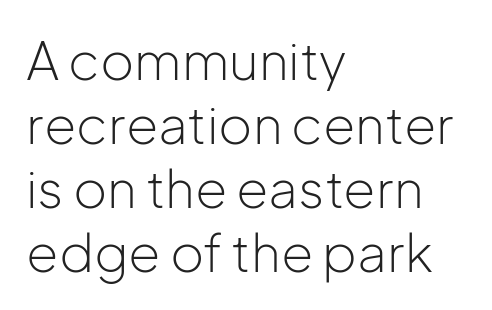
{"serif": "no", "italic": "no", "bold": "no", "weight": "light", "width": "normal", "stroke_contrast": "low", "x_height": "medium", "monospaced": "no", "underline": "no", "align": "left", "line_spacing_ratio": 1.23, "letter_spacing": "normal", "letter_spacing_em": 0.0, "glyph_px": 52}
